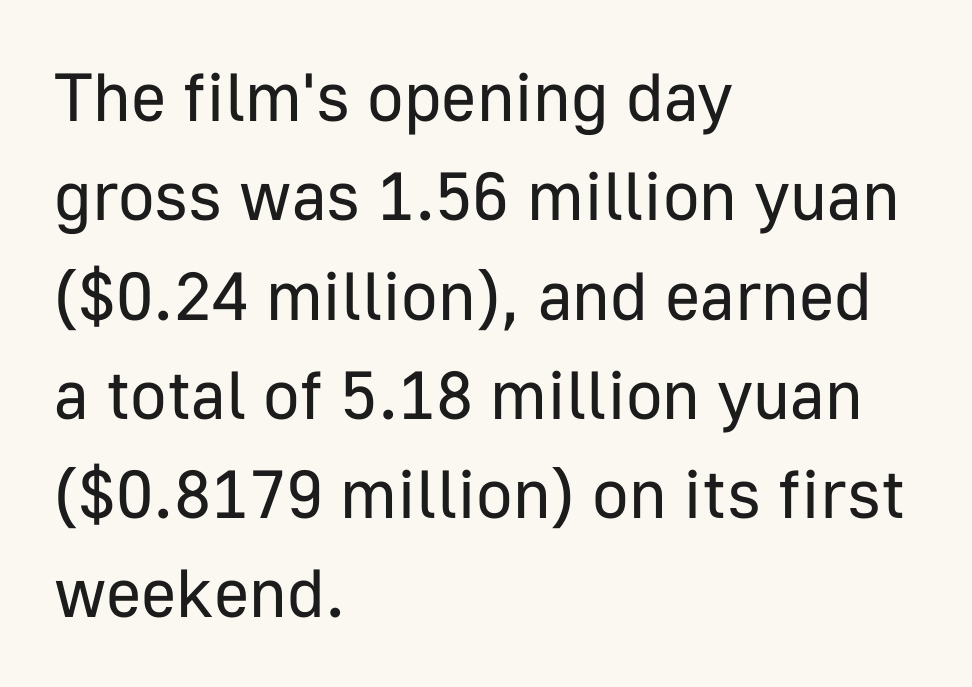
{"serif": "no", "italic": "no", "bold": "no", "weight": "regular", "width": "normal", "stroke_contrast": "low", "x_height": "medium", "monospaced": "no", "underline": "no", "align": "left", "line_spacing": "normal", "line_spacing_ratio": 1.46, "letter_spacing": "normal", "letter_spacing_em": 0.0, "glyph_px": 68}
